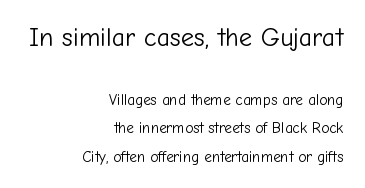
This rendering features lettering with no underline. Italic: no, the glyphs are upright roman. In terms of letterspacing, this is plain default setting. The lines in this sample share a right terminus and differ only in where they begin. A light-to-regular cut is what we see here. Scale decreases going downward across the two blocks.
